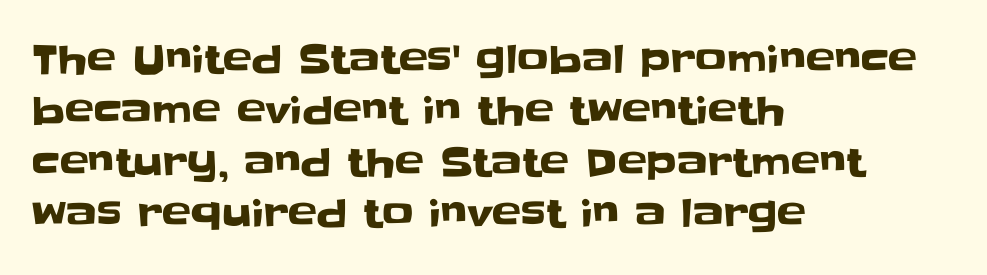
{"serif": "no", "italic": "no", "width": "normal", "stroke_contrast": "low", "x_height": "large", "monospaced": "no", "underline": "no", "align": "left", "line_spacing": "normal", "line_spacing_ratio": 1.32, "letter_spacing": "normal", "letter_spacing_em": 0.0, "glyph_px": 39}
